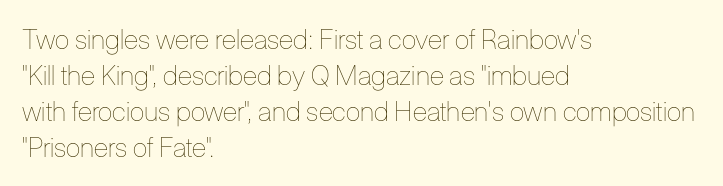
Q: Is the text bold? A: No.
Q: Is the text italic (slanted)? A: No, it is upright.
Q: Is the text underlined? A: No.
Q: How is the paragraph aligned? A: Left-aligned.
Q: Is the spacing between letters normal or unusually wide? A: Normal.
Q: Is the spacing between lines tight, normal or loose? A: Normal.
